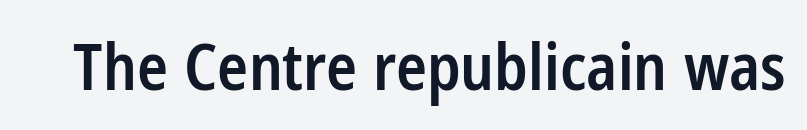
The image shows 64 px semibold, condensed sans-serif type, upright; set normal letter spacing, not underlined; low stroke contrast and a medium x-height.
